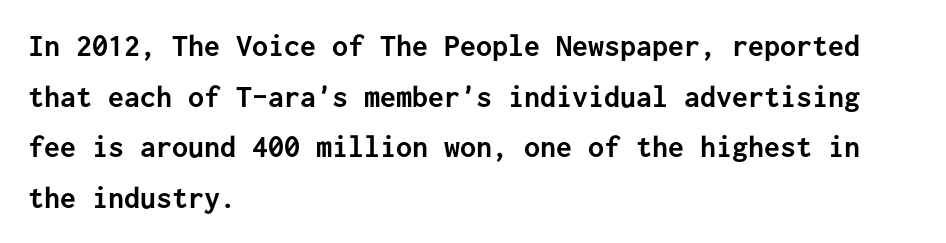
Interline gaps are of average width in this sample. The letters carry no serifs — their stems end cleanly without finishing strokes. Spacing verdict: monospaced, one width for all characters. Teacher's note: observe the even left margin — that is flush-left alignment.
